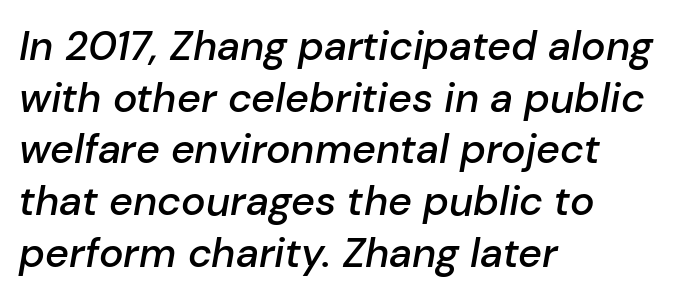
Q: Is the text bold? A: Semi-bold.
Q: Is the text italic (slanted)? A: Yes, it leans right by about 10 degrees.
Q: Is the text underlined? A: No.
Q: How is the paragraph aligned? A: Left-aligned.
Q: Is the spacing between letters normal or unusually wide? A: Normal.
Q: Is the spacing between lines tight, normal or loose? A: Normal.
Q: Width (condensed, normal, or wide)? A: Normal.
Q: Stroke contrast? A: Low.
Q: x-height? A: Medium.
Q: Monospaced? A: No.
